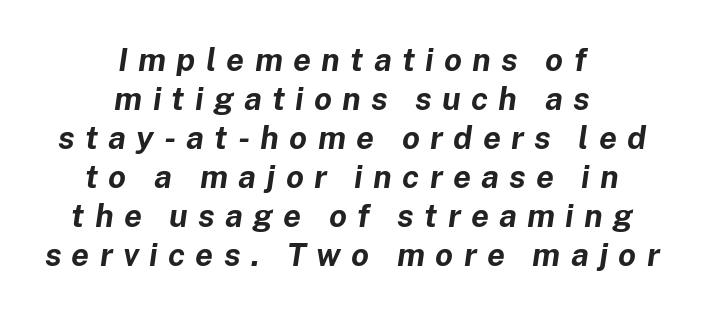
The image shows 32 px bold type, italic (leaning right); set centered, line spacing 1.22x, unusually wide letter spacing (+0.32 em), not underlined; low stroke contrast and a medium x-height.
